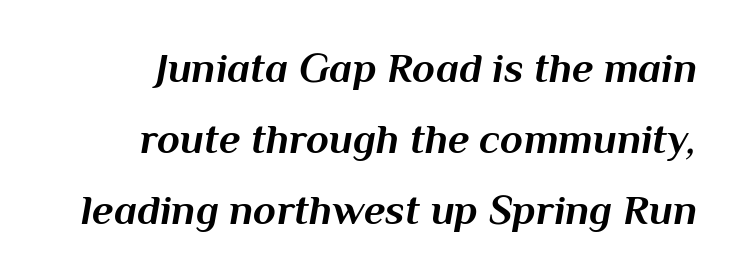
Q: Is the text bold? A: Yes.
Q: Is the text italic (slanted)? A: Yes, it leans right by about 10 degrees.
Q: Is the text underlined? A: No.
Q: Is the spacing between letters normal or unusually wide? A: Normal.
Q: Is the spacing between lines tight, normal or loose? A: Normal.
Q: Width (condensed, normal, or wide)? A: Normal.
Q: Stroke contrast? A: Medium.
Q: x-height? A: Medium.
Q: Monospaced? A: No.
